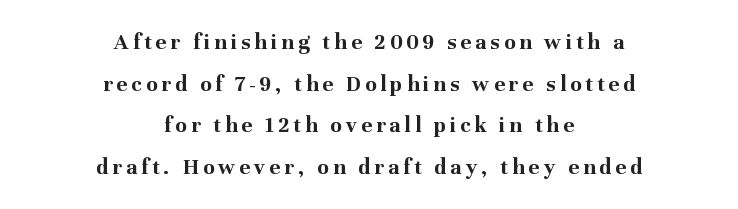
{"italic": "no", "bold": "yes", "underline": "no", "align": "center", "line_spacing_ratio": 1.81, "glyph_px": 23}
